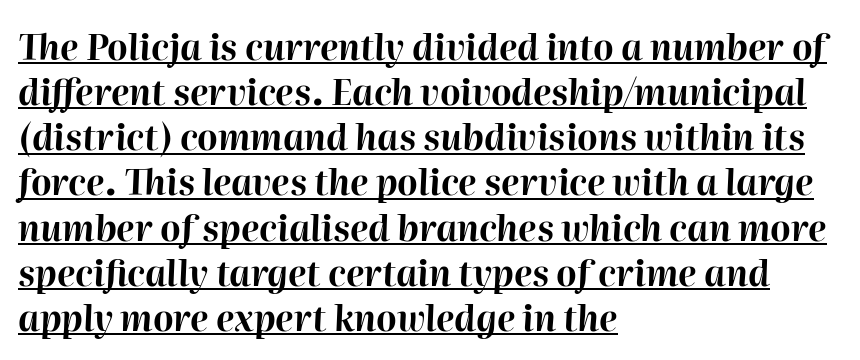
The image shows 35 px bold type, italic (leaning right); set left-aligned, normal line spacing (1.29x), normal letter spacing, underlined; high stroke contrast and a medium x-height.
